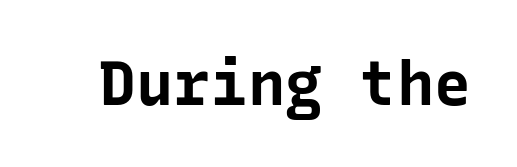
Q: Is the text bold? A: Yes.
Q: Is the text italic (slanted)? A: No, it is upright.
Q: Is the typeface a serif or a sans-serif typeface? A: Sans-serif.
Q: Is the text underlined? A: No.
Q: Is the spacing between letters normal or unusually wide? A: Normal.
Q: Width (condensed, normal, or wide)? A: Normal.
Q: Stroke contrast? A: Low.
Q: x-height? A: Medium.
Q: Monospaced? A: Yes.
